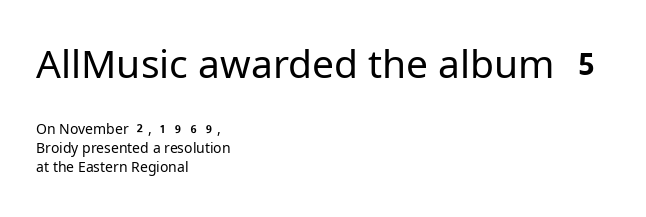
{"serif": "no", "italic": "no", "bold": "no", "weight": "regular", "width": "normal", "stroke_contrast": "low", "x_height": "medium", "monospaced": "no", "underline": "no", "align": "left", "line_spacing": "normal", "line_spacing_ratio": 1.34, "letter_spacing": "normal", "letter_spacing_em": 0.0, "larger_block": "first", "size_ratio": 2.79, "glyph_px": 39}
